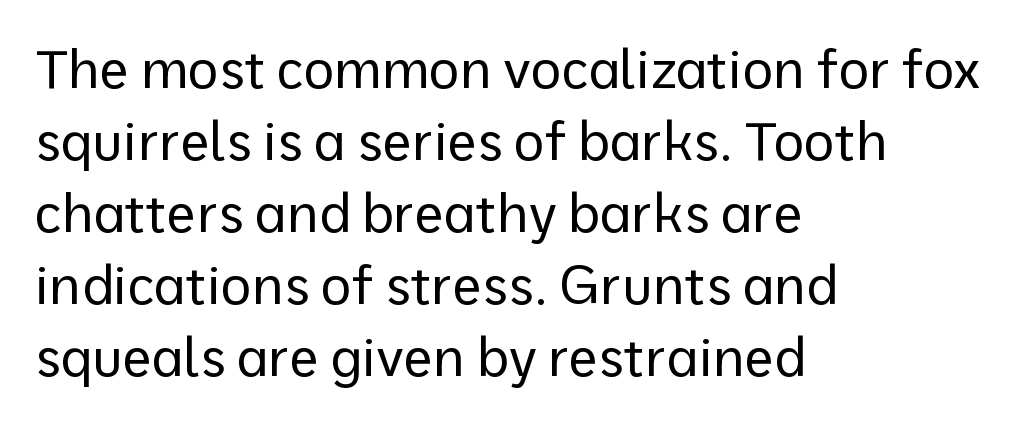
A roman cut, with each character standing at attention. Honestly, the letter spacing is just normal — you wouldn't notice it. Baseline-to-baseline distance is the conventional proportion of letter height. Unlike a traditional serif, this face leaves its strokes unadorned. Leftover space on each line is placed entirely after the last word. Here the designer chose a conventional face with non-uniform glyph widths.
